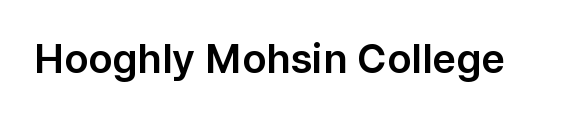
Every stem runs plumb, perpendicular to the baseline. The foot of each line stays bare and open. Here the designer chose a conventional face with non-uniform glyph widths. This rendering leaves character spacing at its baseline value.
